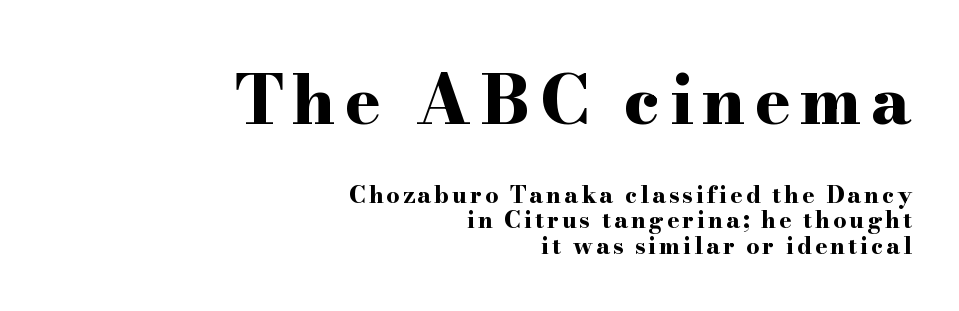
Q: Is the text bold? A: Yes.
Q: Is the text italic (slanted)? A: No, it is upright.
Q: Is the typeface a serif or a sans-serif typeface? A: Serif.
Q: Is the text underlined? A: No.
Q: How is the paragraph aligned? A: Right-aligned.
Q: Is the spacing between lines tight, normal or loose? A: Tight.
Q: Which block of text is set in a larger size, the first (top) or the second (bottom)? A: The first (top) one.
Q: Width (condensed, normal, or wide)? A: Wide.
Q: Stroke contrast? A: High.
Q: x-height? A: Small.
Q: Monospaced? A: No.
